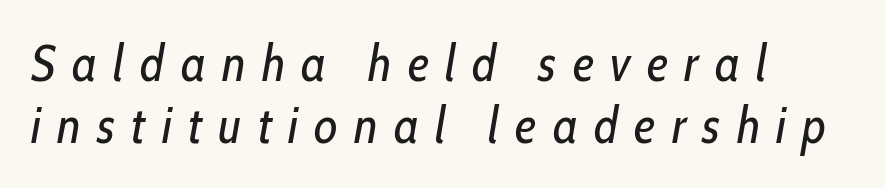
Q: Is the text bold? A: No.
Q: Is the text italic (slanted)? A: Yes, it leans right by about 10 degrees.
Q: Is the text underlined? A: No.
Q: How is the paragraph aligned? A: Left-aligned.
Q: Is the spacing between letters normal or unusually wide? A: Unusually wide.
Q: Width (condensed, normal, or wide)? A: Condensed.
Q: Stroke contrast? A: Low.
Q: x-height? A: Medium.
Q: Monospaced? A: No.
